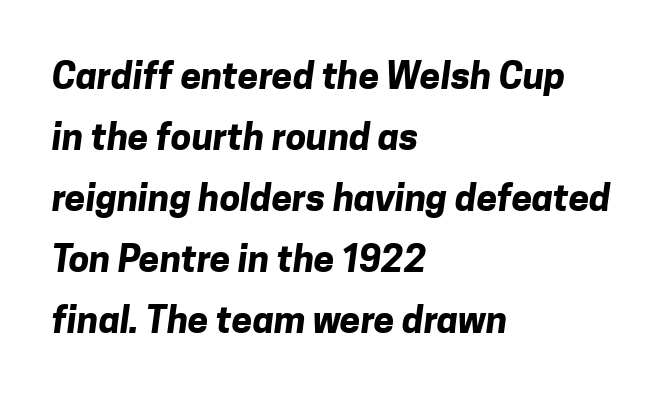
The image shows 37 px bold sans-serif type; set left-aligned, normal line spacing (1.65x), normal letter spacing, not underlined; low stroke contrast and a medium x-height.
